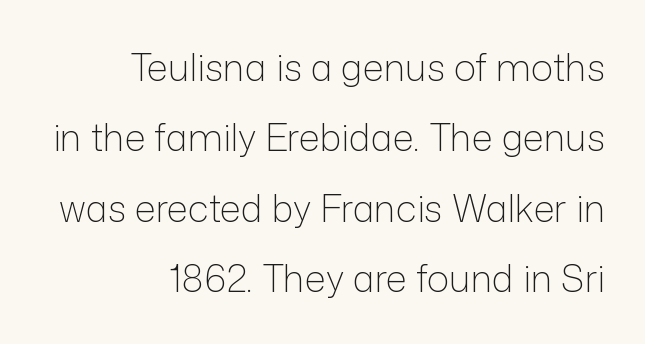
The image shows 37 px light sans-serif type, upright; set right-aligned, loose line spacing (1.9x), normal letter spacing, not underlined; low stroke contrast and a medium x-height.
